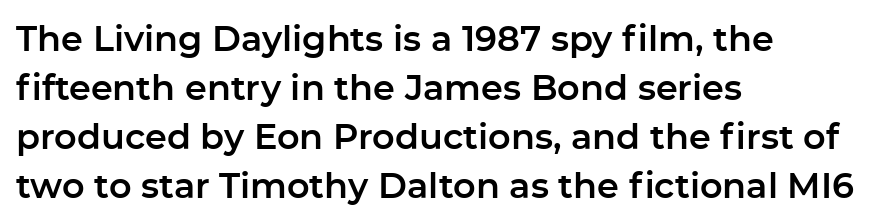
The image shows 35 px sans-serif type, upright; set left-aligned, normal line spacing (1.4x), normal letter spacing, not underlined; low stroke contrast and a medium x-height.
